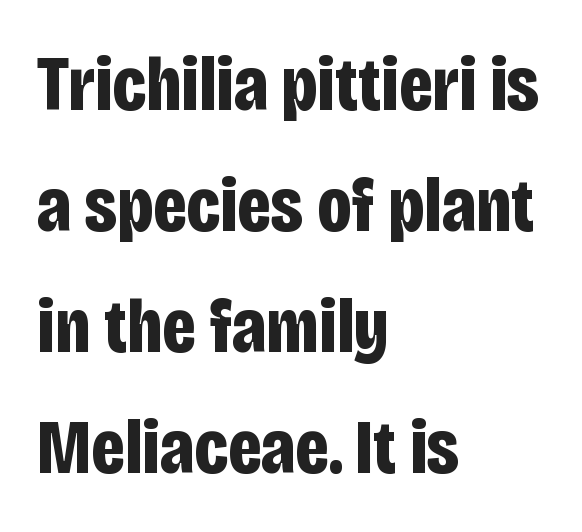
If you drew a ruler down the left edge, every line would touch it. Each letter keeps its own natural width here, so spacing adapts to shape. Here the glyphs are tracked normally, forming tight word shapes. A bare baseline throughout the passage. Is there any slant? The stems are plumb. As a designer I'd log this as weight 700, bold.
